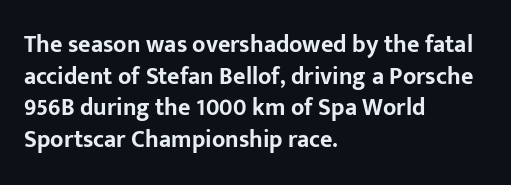
The image shows 24 px bold type, upright; set left-aligned, normal line spacing (1.32x), normal letter spacing, not underlined.
